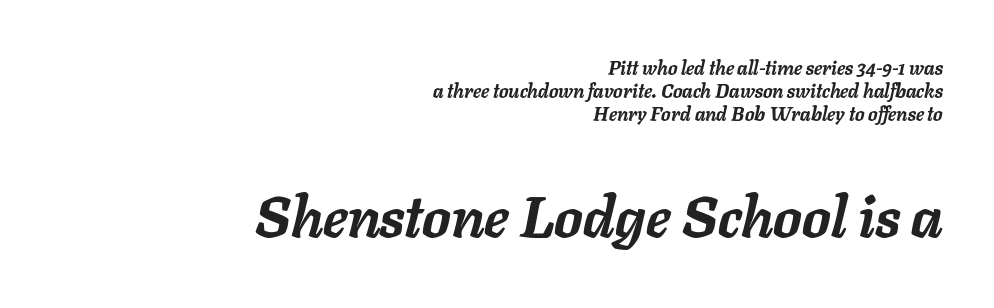
{"italic": "yes", "lean": "right", "slant_degrees": 11, "bold": "yes", "weight": "semibold", "width": "normal", "stroke_contrast": "low", "x_height": "medium", "monospaced": "no", "underline": "no", "align": "right", "line_spacing_ratio": 1.22, "letter_spacing": "normal", "letter_spacing_em": 0.0, "larger_block": "second", "size_ratio": 3.0, "glyph_px": 57}
